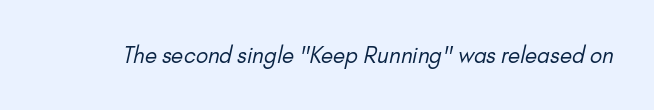
Students, note that the glyphs here touch the page at normal intervals. Any mark beneath the type? The region is blank. Is this a heavy cut? Hardly; it is regular or lighter.
